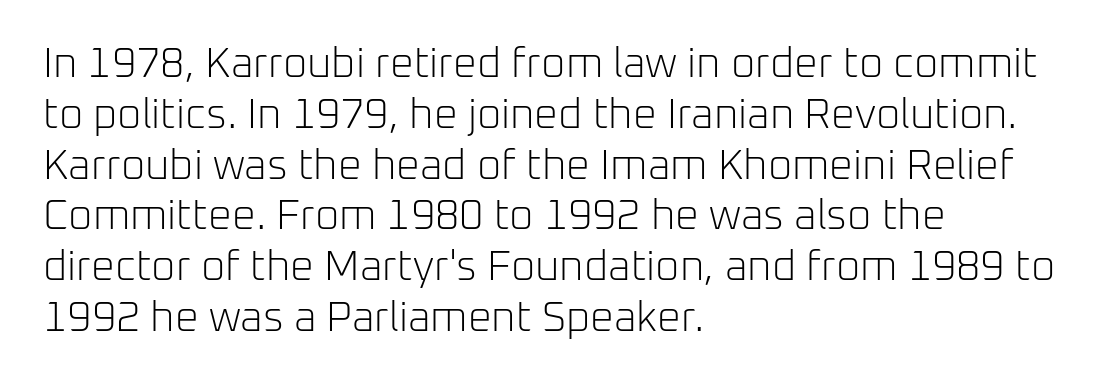
{"serif": "no", "italic": "no", "bold": "no", "weight": "light", "width": "normal", "stroke_contrast": "low", "x_height": "medium", "monospaced": "no", "underline": "no", "align": "left", "line_spacing_ratio": 1.21, "letter_spacing": "normal", "letter_spacing_em": 0.0, "glyph_px": 42}
